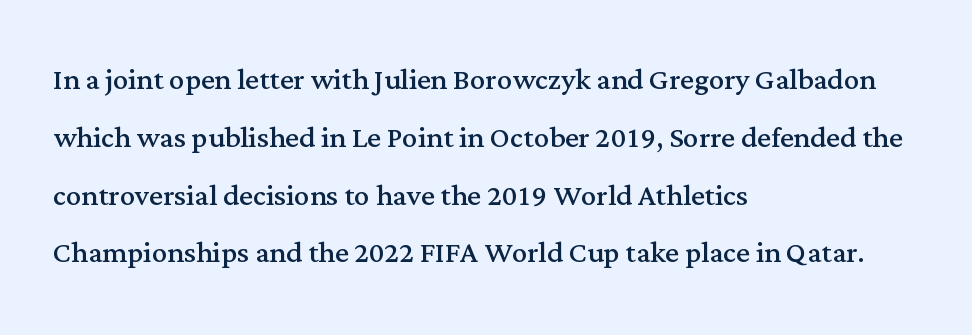
In terms of posture, this sample is upright. Is the letter spacing exaggerated? No — it looks like the ordinary default. Here the designer chose a conventional face with non-uniform glyph widths. The rag falls on the right side of this text block. Notice how descenders clear the ascenders below comfortably — that's standard leading.
